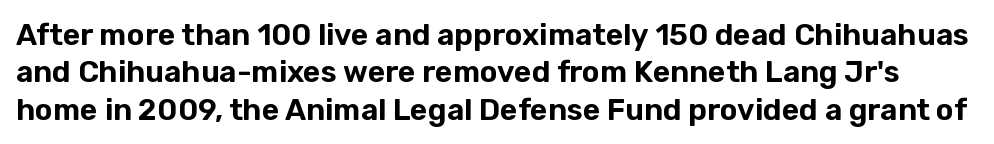
Think of a printed novel: that variable character pitch is what you see here. Is there any slant? The stems are plumb. The strip under each line holds only bare page. Rows of type keep a routine distance in the vertical direction. Observe the ordinary spacing: letters are neighbours, not strangers. Each letter's strokes conclude bluntly, with no projecting serifs.
